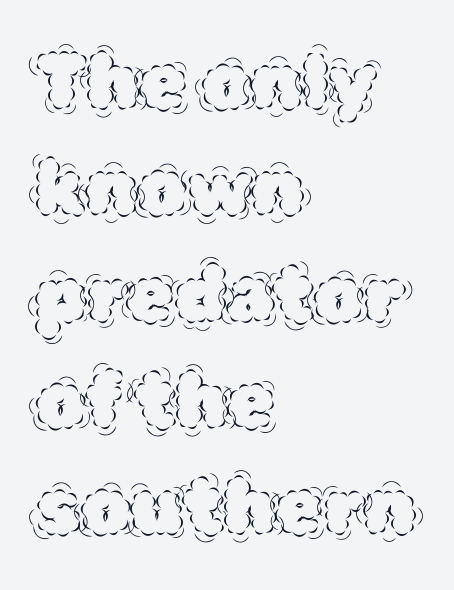
The image shows 77 px thin type, upright; set left-aligned, normal line spacing (1.38x), normal letter spacing, not underlined; a large x-height.
